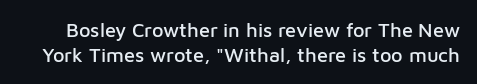
{"italic": "no", "underline": "no", "line_spacing_ratio": 1.23, "letter_spacing": "normal", "letter_spacing_em": 0.0, "glyph_px": 20}
